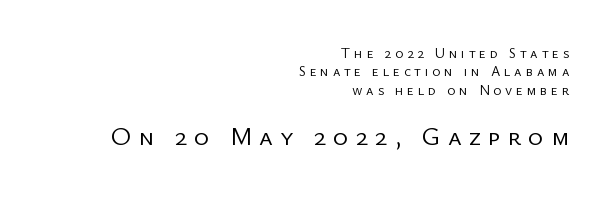
{"italic": "no", "bold": "no", "underline": "no", "align": "right", "line_spacing": "normal", "line_spacing_ratio": 1.31, "letter_spacing": "wide", "letter_spacing_em": 0.27, "larger_block": "second", "size_ratio": 1.86, "glyph_px": 26}
